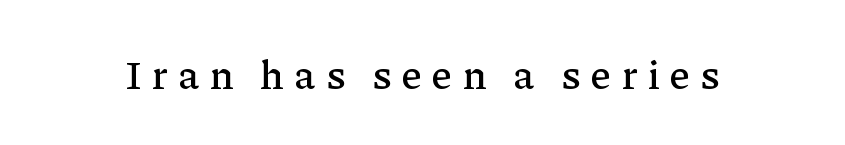
The image shows 41 px serif type, upright; set unusually wide letter spacing (+0.26 em), not underlined; low stroke contrast and a medium x-height.
